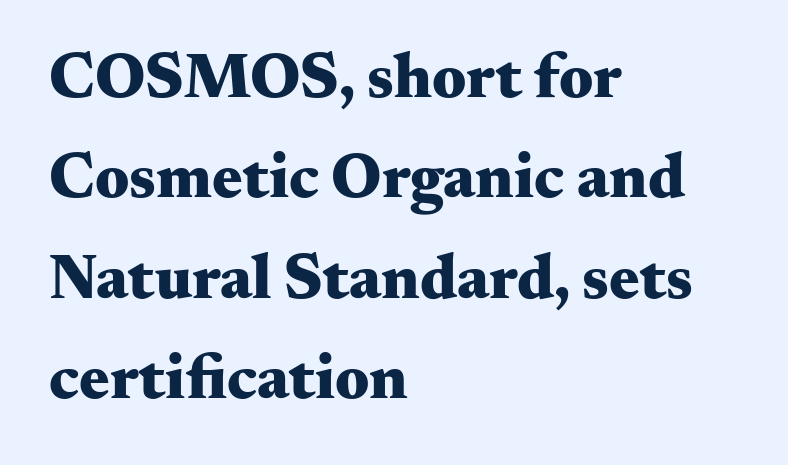
The image shows 64 px heavy, wide serif type, upright; set left-aligned, normal line spacing (1.57x), normal letter spacing, not underlined; medium stroke contrast and a small x-height.
